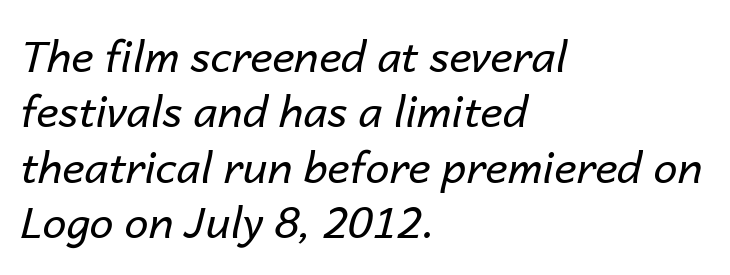
{"italic": "yes", "lean": "right", "slant_degrees": 14, "bold": "no", "weight": "regular", "width": "normal", "stroke_contrast": "low", "x_height": "medium", "monospaced": "no", "underline": "no", "align": "left", "line_spacing": "normal", "line_spacing_ratio": 1.29, "letter_spacing": "normal", "letter_spacing_em": 0.0, "glyph_px": 43}
